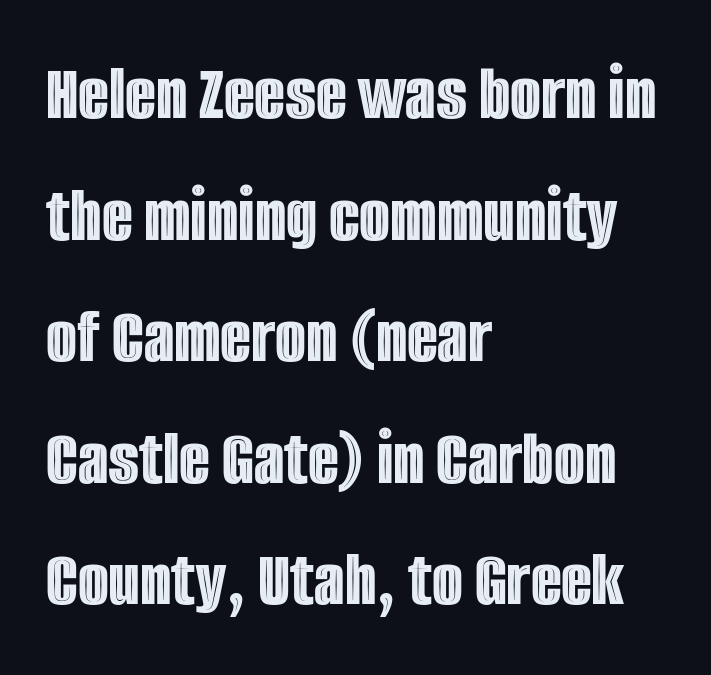
Q: Is the text italic (slanted)? A: No, it is upright.
Q: Is the text underlined? A: No.
Q: How is the paragraph aligned? A: Left-aligned.
Q: Is the spacing between letters normal or unusually wide? A: Normal.
Q: Is the spacing between lines tight, normal or loose? A: Normal.
Q: Width (condensed, normal, or wide)? A: Condensed.
Q: x-height? A: Large.
Q: Monospaced? A: No.
